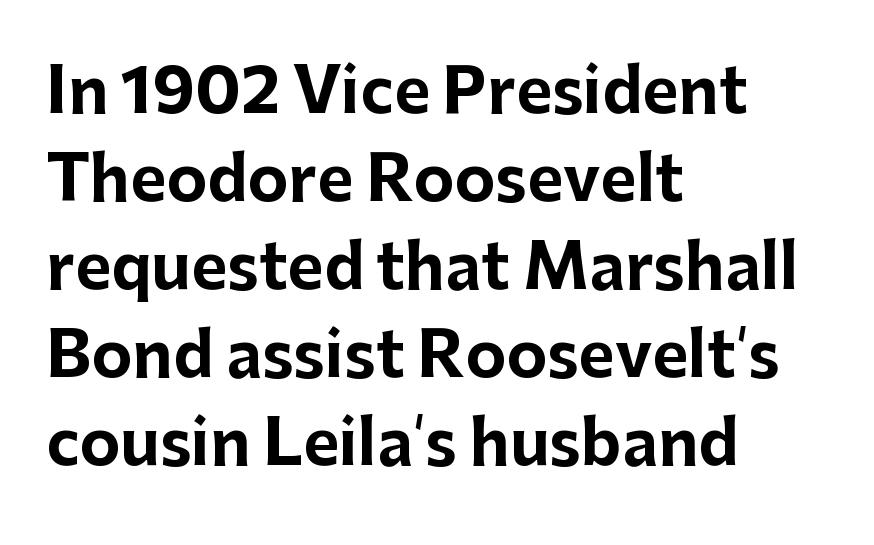
Every character sits straight up, as roman type does. Character widths vary here, with narrow letters taking less room than wide ones. Glyph-to-glyph distance matches everyday printed text. A typesetter would call this leading conventional body-copy spacing. Any mark beneath the type? The region is blank. These words are printed bold, with thick strokes throughout.
